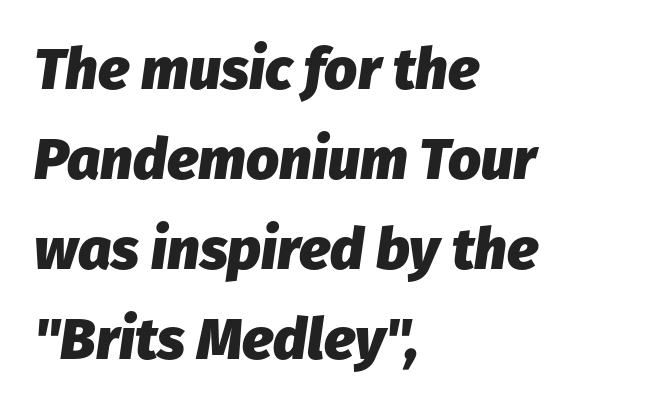
Check under the words: just untouched page. Spacing verdict: proportional, widths tailored to each character. Each new line begins a customary step beneath the previous one. Characters follow at the spacing the type designer built in. Which margin do the lines hug? The left one — the right edge is uneven. Does the lettering tilt? It does — this is italic.
